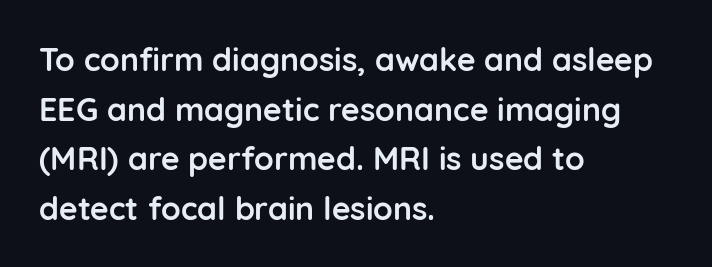
The image shows 32 px semibold sans-serif type, upright; set left-aligned, normal line spacing (1.55x), normal letter spacing, not underlined; low stroke contrast and a medium x-height.
